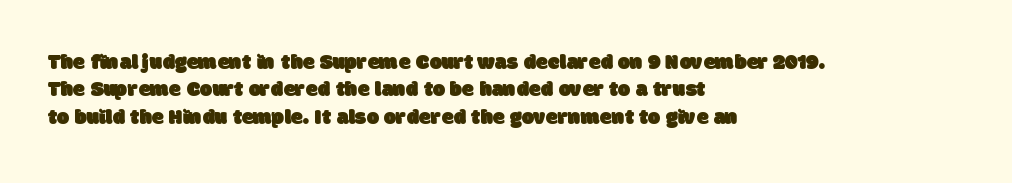
The image shows 22 px text type; set left-aligned, normal line spacing (1.25x), normal letter spacing, not underlined.
